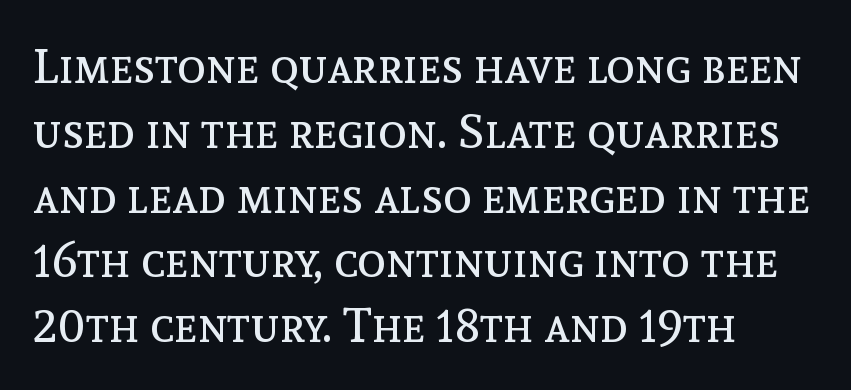
The image shows 48 px regular-weight type, upright; set left-aligned, normal line spacing (1.35x), normal letter spacing, not underlined; a medium x-height.
